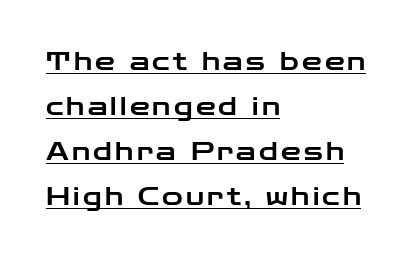
{"italic": "no", "underline": "yes", "align": "left", "line_spacing_ratio": 1.8, "glyph_px": 25}
